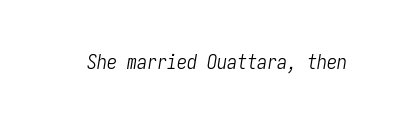
This sample uses plain, unmodified letter spacing. The text carries the slant typical of an italic or oblique font. The characters are drawn with everyday or finer stroke widths. Has an underline been added? It has not.
